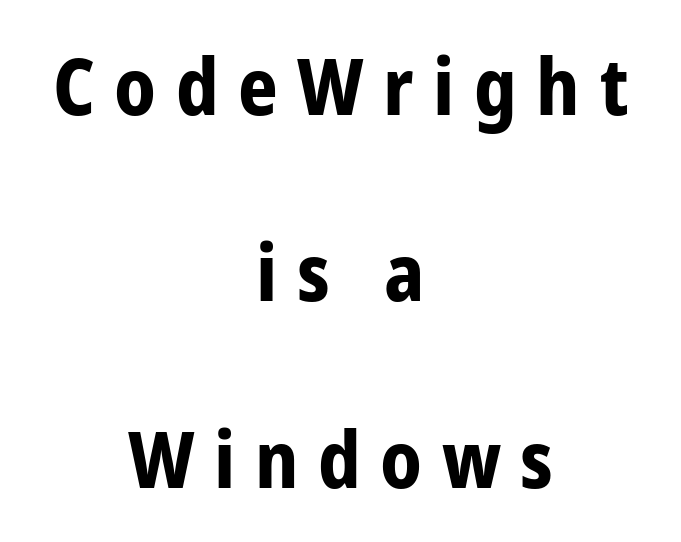
{"serif": "no", "italic": "no", "bold": "yes", "weight": "bold", "width": "condensed", "stroke_contrast": "low", "x_height": "medium", "monospaced": "no", "underline": "no", "align": "center", "line_spacing": "loose", "line_spacing_ratio": 2.39, "letter_spacing": "wide", "letter_spacing_em": 0.25, "glyph_px": 78}
